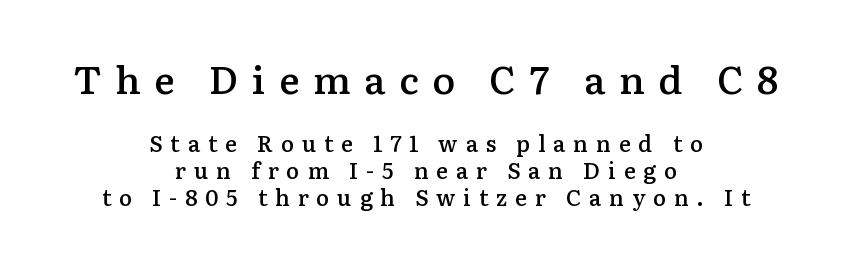
The image shows 38 px semibold serif type, upright; set centered, line spacing 1.23x, unusually wide letter spacing (+0.36 em), not underlined; the first (top) block is 1.73x larger; low stroke contrast and a medium x-height.
